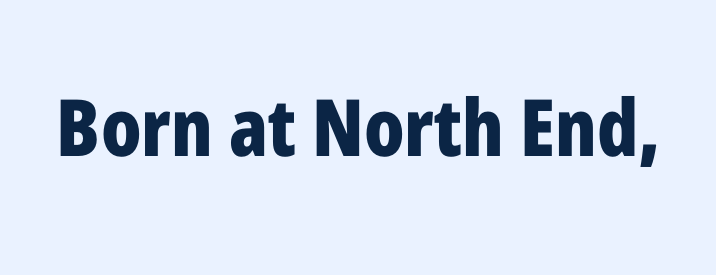
The image shows 79 px bold, condensed sans-serif type, upright; set normal letter spacing, not underlined; low stroke contrast and a medium x-height.
